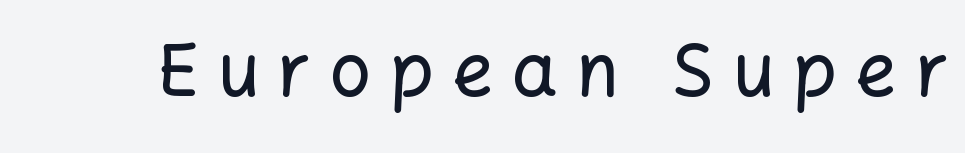
The image shows 72 px sans-serif type, upright; set unusually wide letter spacing (+0.26 em), not underlined; low stroke contrast and a medium x-height.
